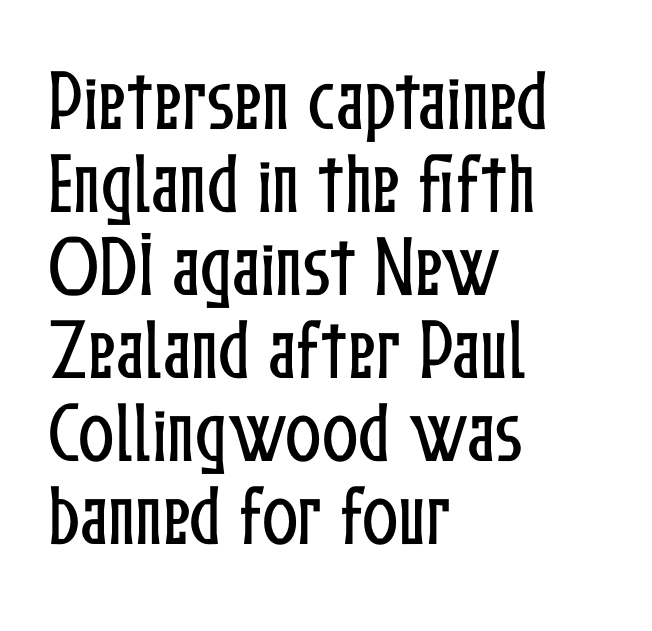
The image shows 67 px condensed type, upright; set left-aligned, line spacing 1.24x, normal letter spacing, not underlined; low stroke contrast and a medium x-height.
